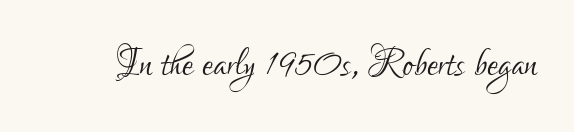
The image shows 50 px light, condensed sans-serif type; set normal letter spacing, not underlined; low stroke contrast and a small x-height.
